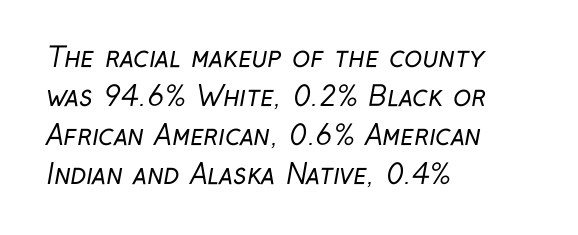
The image shows 27 px text type; set left-aligned, normal line spacing (1.44x), normal letter spacing, not underlined.
